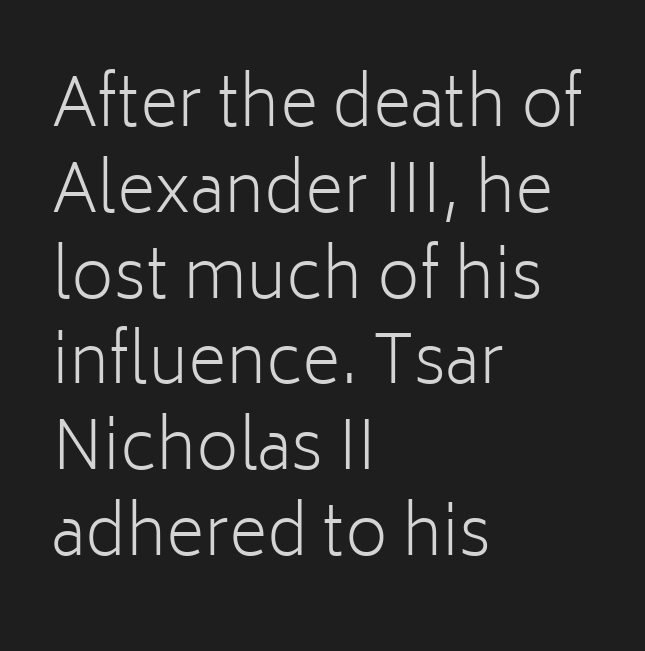
Q: Is the text bold? A: No.
Q: Is the text italic (slanted)? A: No, it is upright.
Q: Is the typeface a serif or a sans-serif typeface? A: Sans-serif.
Q: Is the text underlined? A: No.
Q: How is the paragraph aligned? A: Left-aligned.
Q: Is the spacing between letters normal or unusually wide? A: Normal.
Q: Is the spacing between lines tight, normal or loose? A: Normal.
Q: Width (condensed, normal, or wide)? A: Normal.
Q: Stroke contrast? A: Low.
Q: x-height? A: Medium.
Q: Monospaced? A: No.
